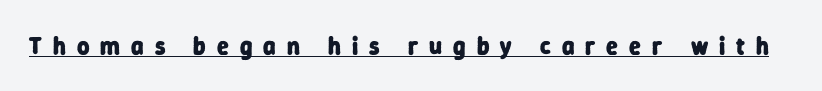
Q: Is the text bold? A: Yes.
Q: Is the text underlined? A: Yes.
Q: Is the spacing between letters normal or unusually wide? A: Unusually wide.
